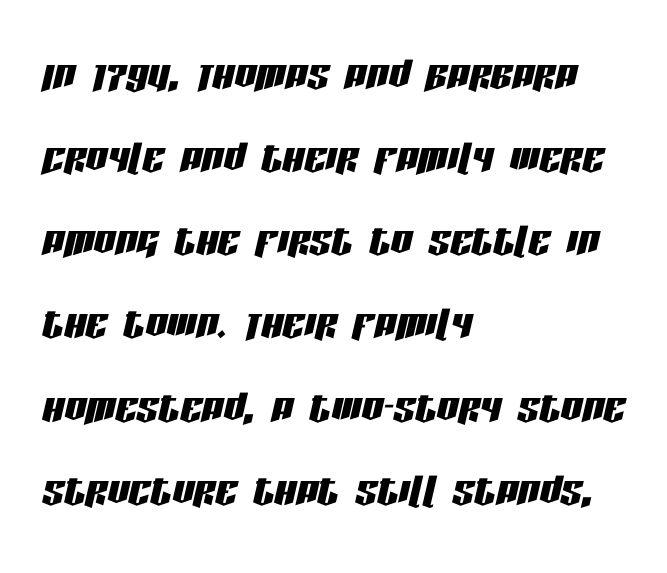
{"italic": "yes", "lean": "right", "slant_degrees": 13, "width": "condensed", "stroke_contrast": "low", "x_height": "large", "monospaced": "no", "underline": "no", "align": "left", "line_spacing": "normal", "line_spacing_ratio": 1.54, "letter_spacing": "normal", "letter_spacing_em": 0.0, "glyph_px": 54}
